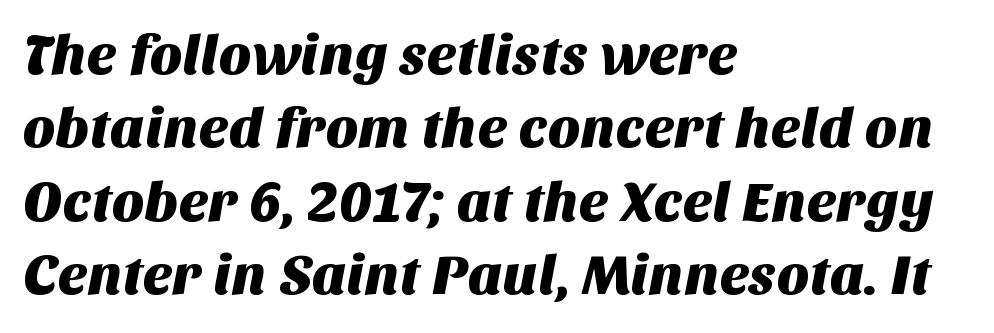
{"serif": "no", "width": "normal", "stroke_contrast": "medium", "x_height": "large", "monospaced": "no", "underline": "no", "align": "left", "line_spacing": "normal", "line_spacing_ratio": 1.31, "letter_spacing": "normal", "letter_spacing_em": 0.0, "glyph_px": 56}
